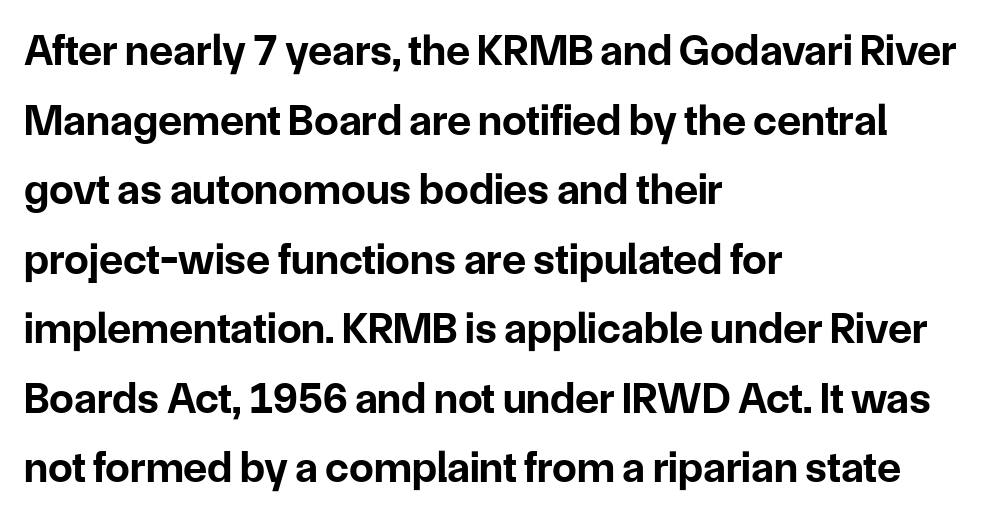
{"serif": "no", "italic": "no", "bold": "yes", "weight": "bold", "width": "normal", "stroke_contrast": "low", "x_height": "medium", "monospaced": "no", "underline": "no", "align": "left", "line_spacing": "normal", "line_spacing_ratio": 1.58, "letter_spacing": "normal", "letter_spacing_em": 0.0, "glyph_px": 44}
